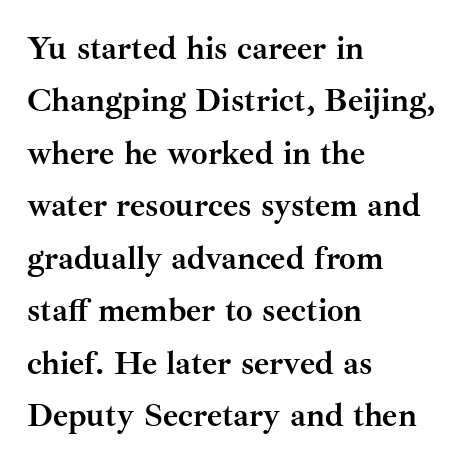
{"serif": "yes", "italic": "no", "bold": "yes", "weight": "semibold", "width": "normal", "stroke_contrast": "medium", "x_height": "small", "monospaced": "no", "underline": "no", "align": "left", "line_spacing": "normal", "line_spacing_ratio": 1.59, "letter_spacing": "normal", "letter_spacing_em": 0.0, "glyph_px": 33}
